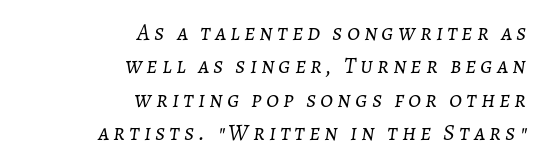
Q: Is the text bold? A: No.
Q: Is the text italic (slanted)? A: Yes, it leans right by about 7 degrees.
Q: Is the text underlined? A: No.
Q: How is the paragraph aligned? A: Right-aligned.
Q: Is the spacing between lines tight, normal or loose? A: Normal.
